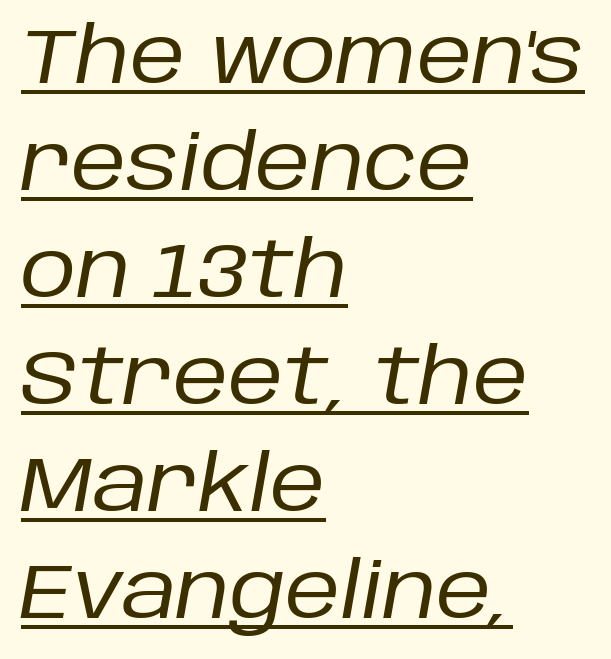
The image shows 77 px regular-weight type, italic (leaning right); set left-aligned, normal line spacing (1.39x), normal letter spacing, underlined; low stroke contrast and a large x-height.
